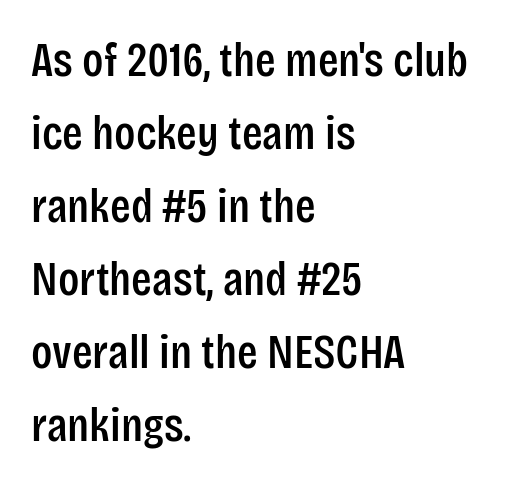
The image shows 48 px condensed sans-serif type, upright; set left-aligned, normal line spacing (1.52x), normal letter spacing, not underlined; low stroke contrast and a large x-height.
